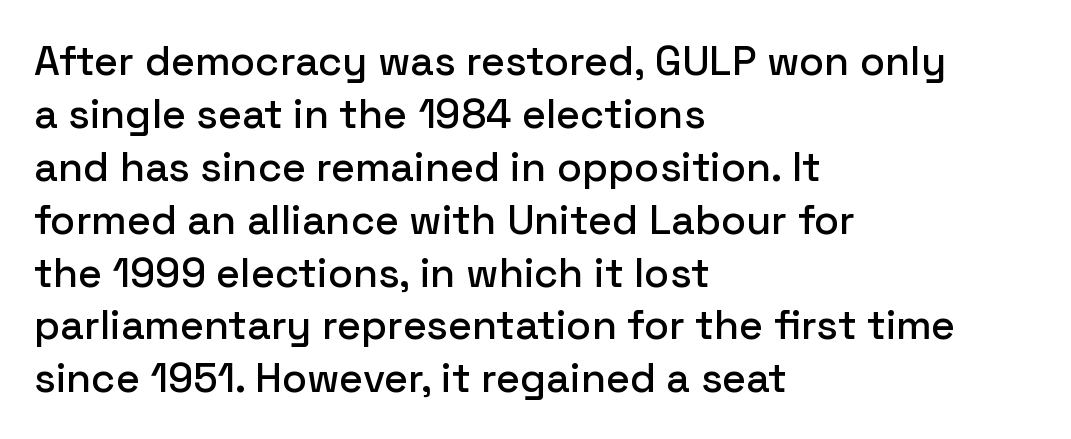
Vertical strokes here are truly vertical. The leading is moderate, giving the passage an even texture. Note the varied advance widths — an 'i' is clearly narrower than an 'm'. Nope, no serifs anywhere on these letters. Observe the ordinary spacing: letters are neighbours, not strangers. These lines stack with their left ends in a neat column.
